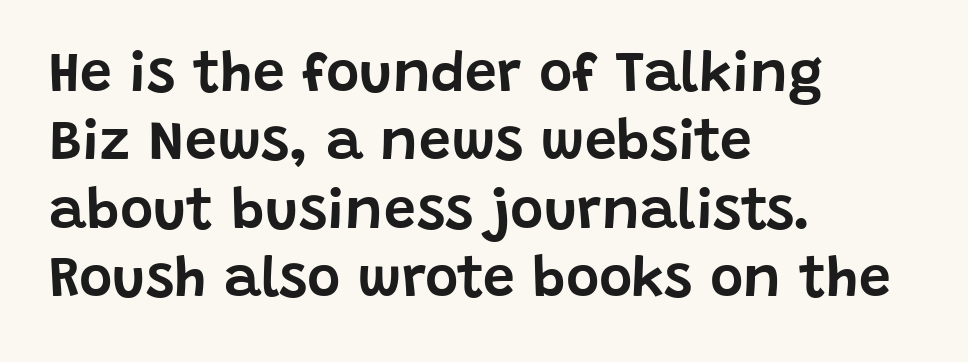
Q: Is the text italic (slanted)? A: No, it is upright.
Q: Is the typeface a serif or a sans-serif typeface? A: Sans-serif.
Q: Is the text underlined? A: No.
Q: How is the paragraph aligned? A: Left-aligned.
Q: Is the spacing between letters normal or unusually wide? A: Normal.
Q: Width (condensed, normal, or wide)? A: Normal.
Q: Stroke contrast? A: Low.
Q: x-height? A: Large.
Q: Monospaced? A: No.
